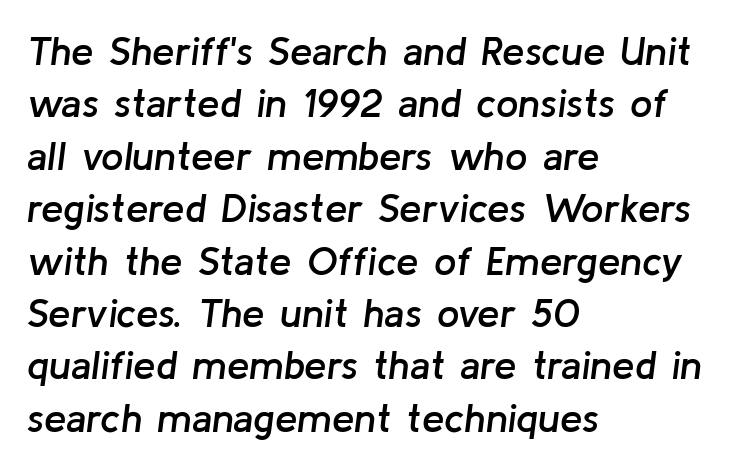
{"italic": "yes", "lean": "right", "slant_degrees": 8, "bold": "semi", "weight": "semibold", "width": "normal", "stroke_contrast": "low", "x_height": "medium", "monospaced": "no", "underline": "no", "align": "left", "line_spacing": "normal", "line_spacing_ratio": 1.31, "letter_spacing": "normal", "letter_spacing_em": 0.0, "glyph_px": 40}
